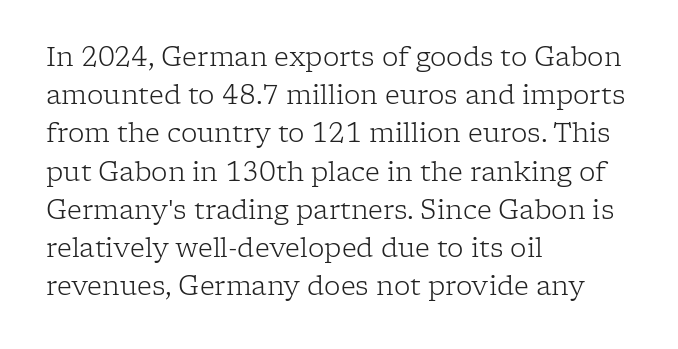
{"italic": "no", "bold": "no", "underline": "no", "align": "left", "line_spacing": "normal", "line_spacing_ratio": 1.47, "letter_spacing": "normal", "letter_spacing_em": 0.0, "glyph_px": 26}
